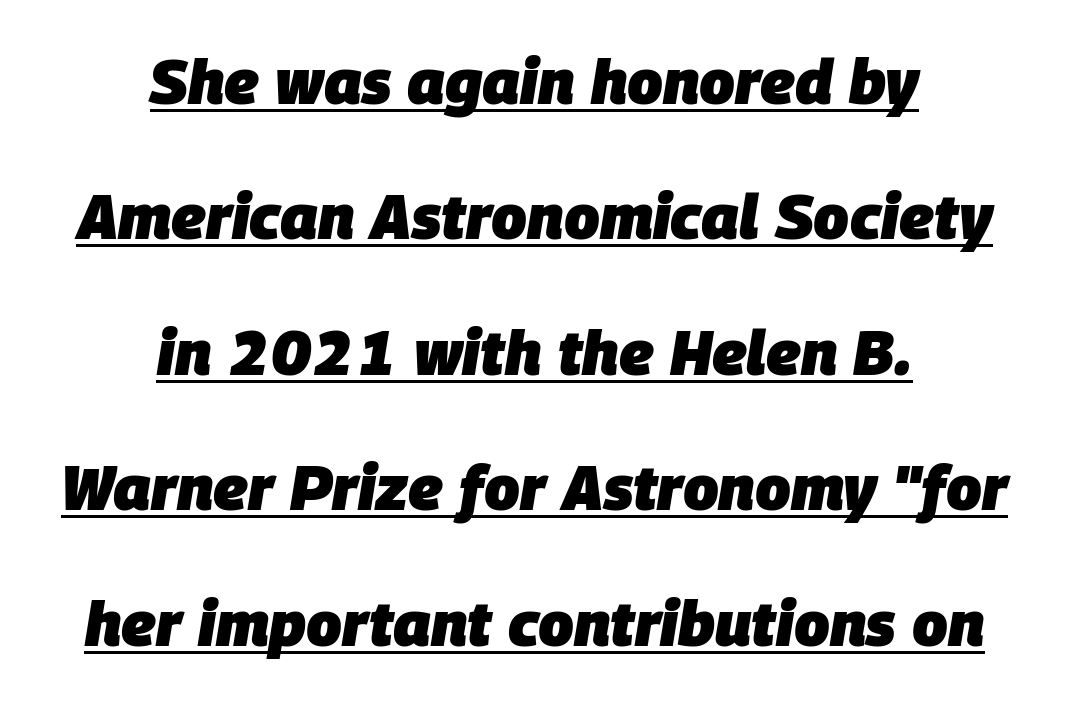
Vertical spacing — loose. The rendering uses natural spacing where letterforms have individual widths. The face used here has the dense, thick strokes of a bold. The rendering keeps characters at their native spacing.
